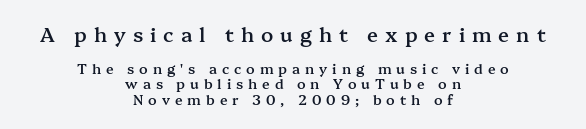
The image shows 20 px text type, upright; set centered, tight line spacing (1.13x), unusually wide letter spacing (+0.35 em), not underlined; the first (top) block is 1.43x larger.
